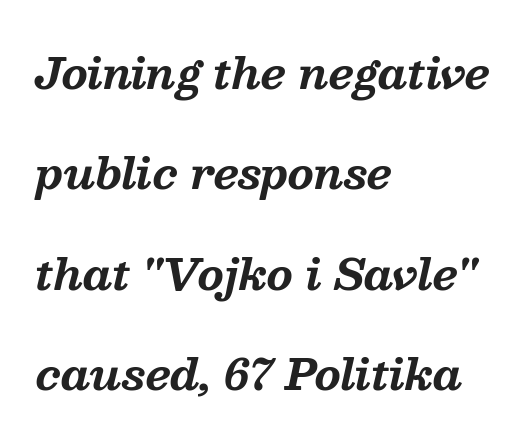
Q: Is the text bold? A: Yes.
Q: Is the text italic (slanted)? A: Yes, it leans right by about 13 degrees.
Q: Is the typeface a serif or a sans-serif typeface? A: Serif.
Q: Is the text underlined? A: No.
Q: How is the paragraph aligned? A: Left-aligned.
Q: Is the spacing between letters normal or unusually wide? A: Normal.
Q: Is the spacing between lines tight, normal or loose? A: Loose.
Q: Width (condensed, normal, or wide)? A: Normal.
Q: Stroke contrast? A: Medium.
Q: x-height? A: Medium.
Q: Monospaced? A: No.
